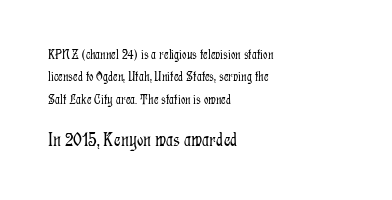
Q: Is the text bold? A: No.
Q: Is the text italic (slanted)? A: No, it is upright.
Q: Is the text underlined? A: No.
Q: How is the paragraph aligned? A: Left-aligned.
Q: Is the spacing between letters normal or unusually wide? A: Normal.
Q: Is the spacing between lines tight, normal or loose? A: Normal.
Q: Which block of text is set in a larger size, the first (top) or the second (bottom)? A: The second (bottom) one.
